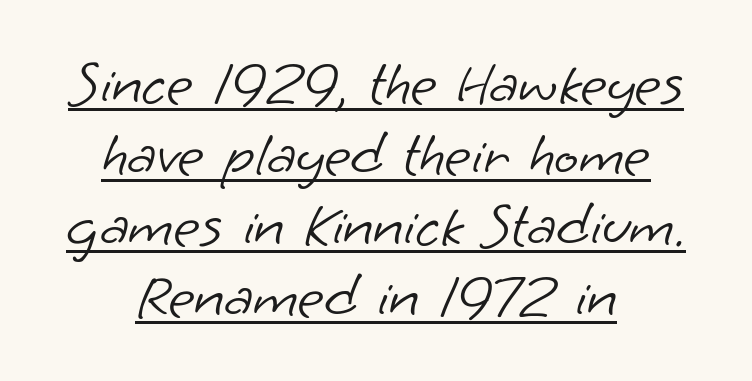
The image shows 64 px light sans-serif type; set centered, tight line spacing (1.11x), normal letter spacing, underlined; low stroke contrast and a small x-height.
